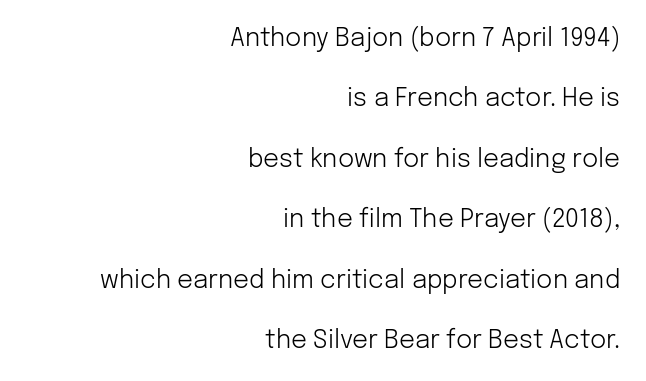
{"italic": "no", "bold": "no", "underline": "no", "align": "right", "line_spacing": "loose", "line_spacing_ratio": 2.42, "letter_spacing": "normal", "letter_spacing_em": 0.0, "glyph_px": 25}
